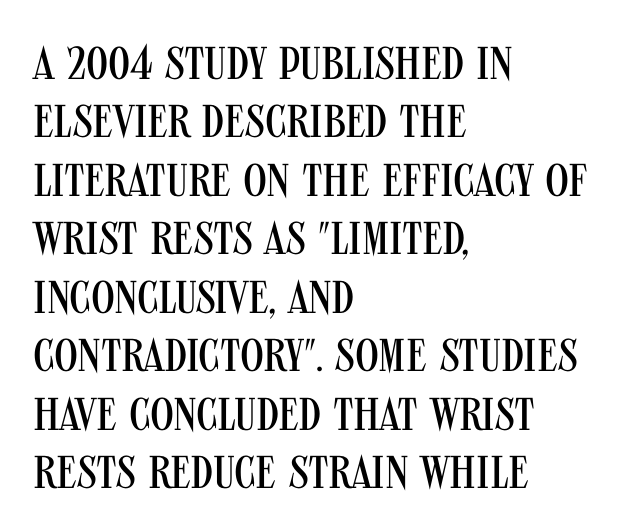
{"serif": "no", "italic": "no", "bold": "no", "weight": "regular", "width": "condensed", "stroke_contrast": "medium", "x_height": "large", "monospaced": "no", "underline": "no", "align": "left", "line_spacing": "normal", "line_spacing_ratio": 1.27, "letter_spacing": "normal", "letter_spacing_em": 0.0, "glyph_px": 46}
